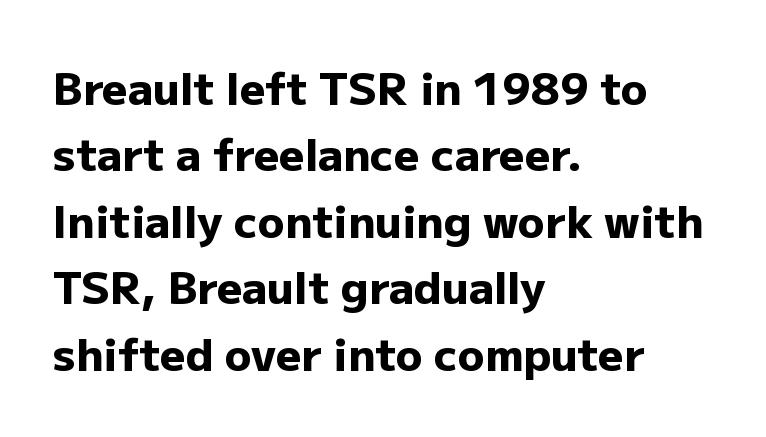
Q: Is the text bold? A: Yes.
Q: Is the text italic (slanted)? A: No, it is upright.
Q: Is the typeface a serif or a sans-serif typeface? A: Sans-serif.
Q: Is the text underlined? A: No.
Q: How is the paragraph aligned? A: Left-aligned.
Q: Is the spacing between letters normal or unusually wide? A: Normal.
Q: Is the spacing between lines tight, normal or loose? A: Normal.
Q: Width (condensed, normal, or wide)? A: Normal.
Q: Stroke contrast? A: Low.
Q: x-height? A: Medium.
Q: Monospaced? A: No.
